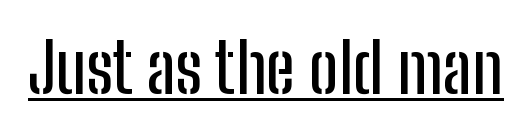
Q: Is the text italic (slanted)? A: No, it is upright.
Q: Is the typeface a serif or a sans-serif typeface? A: Sans-serif.
Q: Is the text underlined? A: Yes.
Q: Is the spacing between letters normal or unusually wide? A: Normal.
Q: Width (condensed, normal, or wide)? A: Condensed.
Q: Stroke contrast? A: Low.
Q: x-height? A: Medium.
Q: Monospaced? A: No.
